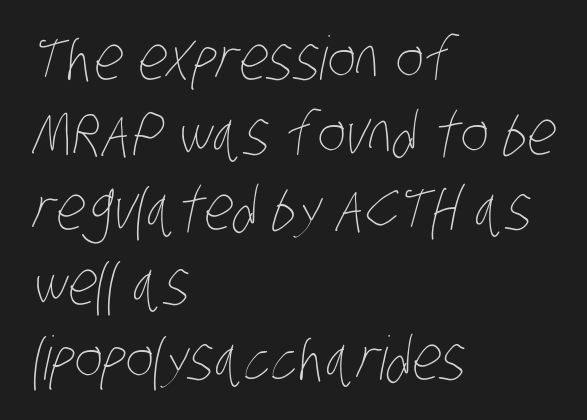
Q: Is the text bold? A: No.
Q: Is the text underlined? A: No.
Q: How is the paragraph aligned? A: Left-aligned.
Q: Is the spacing between letters normal or unusually wide? A: Normal.
Q: Is the spacing between lines tight, normal or loose? A: Normal.
Q: Width (condensed, normal, or wide)? A: Condensed.
Q: Stroke contrast? A: Low.
Q: x-height? A: Large.
Q: Monospaced? A: No.
